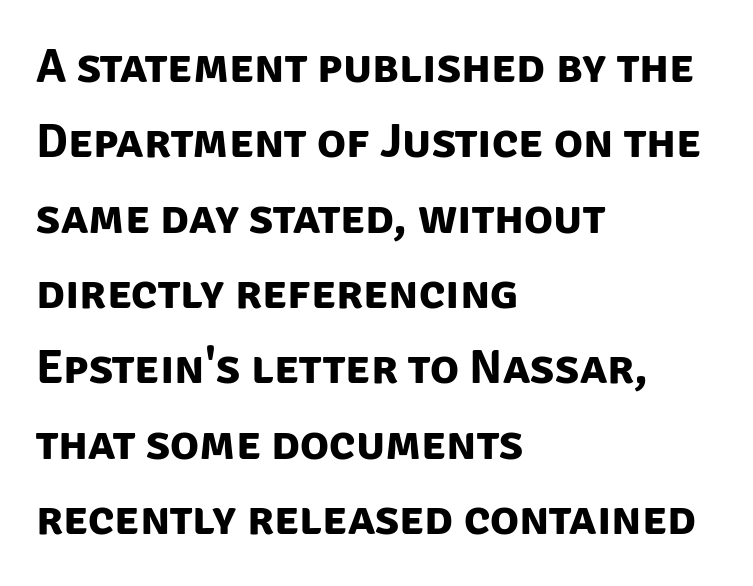
{"serif": "no", "bold": "yes", "weight": "bold", "width": "normal", "stroke_contrast": "low", "x_height": "large", "monospaced": "no", "underline": "no", "align": "left", "line_spacing": "normal", "line_spacing_ratio": 1.57, "letter_spacing": "normal", "letter_spacing_em": 0.0, "glyph_px": 48}
